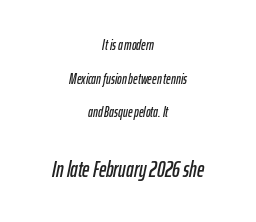
{"italic": "yes", "lean": "right", "slant_degrees": 12, "underline": "no", "align": "center", "line_spacing": "loose", "line_spacing_ratio": 2.4, "letter_spacing": "normal", "letter_spacing_em": 0.0, "larger_block": "second", "size_ratio": 1.57, "glyph_px": 22}
